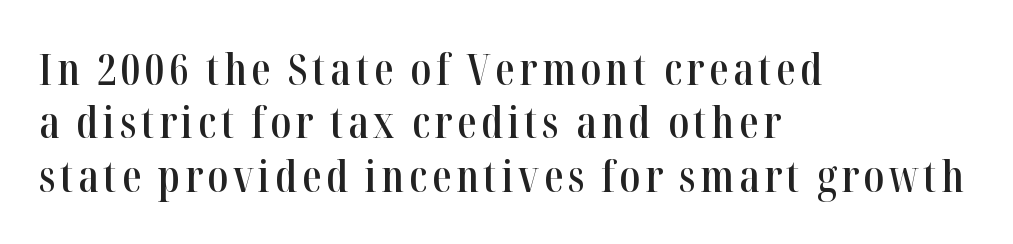
The image shows 43 px semibold, condensed serif type, upright; set left-aligned, line spacing 1.24x, not underlined; high stroke contrast and a medium x-height.
